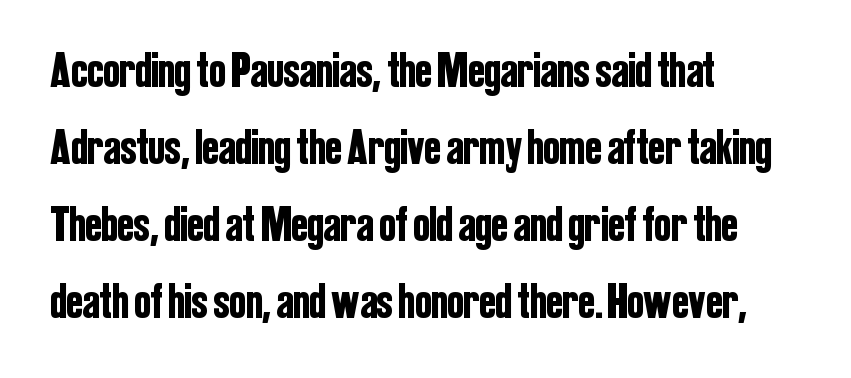
The image shows 49 px condensed sans-serif type, upright; set left-aligned, normal line spacing (1.57x), normal letter spacing, not underlined; low stroke contrast and a medium x-height.
